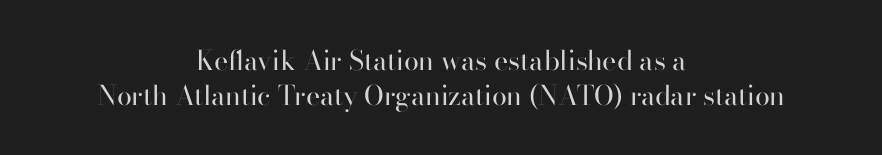
The image shows 27 px text type, upright; set centered, normal line spacing (1.29x), normal letter spacing, not underlined.
